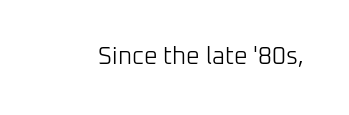
{"italic": "no", "bold": "no", "underline": "no", "letter_spacing": "normal", "letter_spacing_em": 0.0, "glyph_px": 24}
